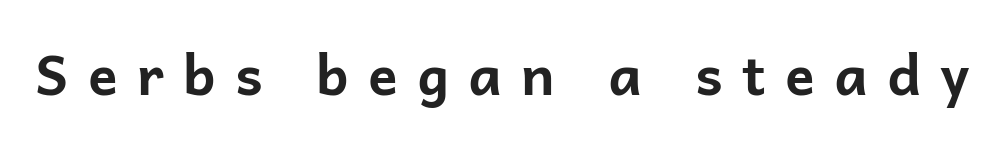
The image shows 55 px bold sans-serif type, upright; set unusually wide letter spacing (+0.35 em), not underlined; low stroke contrast and a medium x-height.
